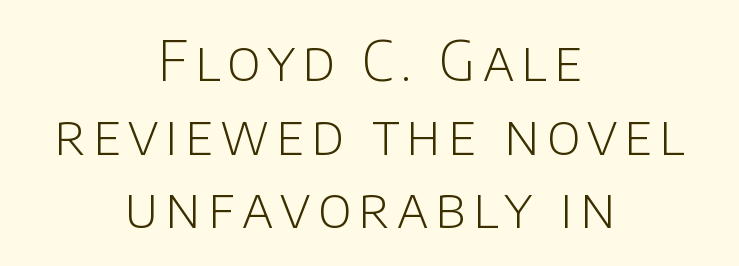
Q: Is the text bold? A: No.
Q: Is the text italic (slanted)? A: No, it is upright.
Q: Is the typeface a serif or a sans-serif typeface? A: Sans-serif.
Q: Is the text underlined? A: No.
Q: How is the paragraph aligned? A: Centered.
Q: Is the spacing between lines tight, normal or loose? A: Normal.
Q: Width (condensed, normal, or wide)? A: Normal.
Q: Stroke contrast? A: Low.
Q: x-height? A: Large.
Q: Monospaced? A: No.
